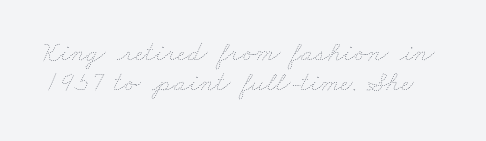
Q: Is the text bold? A: No.
Q: Is the text underlined? A: No.
Q: Is the spacing between letters normal or unusually wide? A: Normal.
Q: Is the spacing between lines tight, normal or loose? A: Tight.
Q: Width (condensed, normal, or wide)? A: Wide.
Q: Stroke contrast? A: Low.
Q: x-height? A: Small.
Q: Monospaced? A: No.
